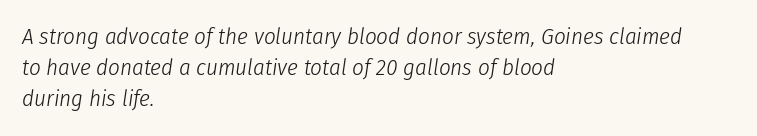
{"italic": "yes", "lean": "right", "slant_degrees": 8, "bold": "no", "underline": "no", "align": "left", "line_spacing": "normal", "line_spacing_ratio": 1.35, "letter_spacing": "normal", "letter_spacing_em": 0.0, "glyph_px": 23}
